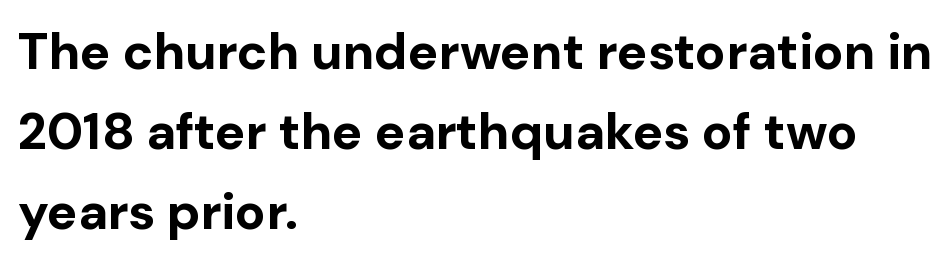
The image shows 51 px bold sans-serif type, upright; set left-aligned, normal line spacing (1.57x), normal letter spacing, not underlined; low stroke contrast and a medium x-height.
